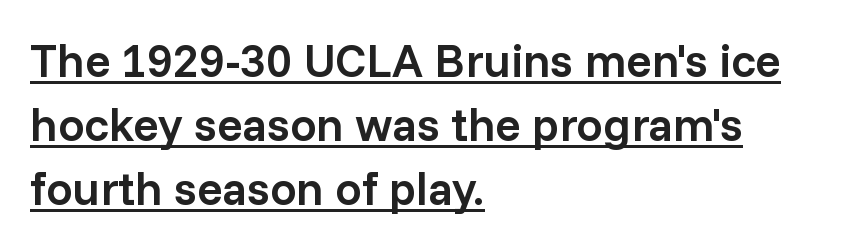
The block of text has a typical density, with ordinary space between rows. The typesetter has applied underlining to the passage shown. Typographically, this falls in the sans-serif category. Looks like regular typesetting: each glyph gets only the width it needs.
